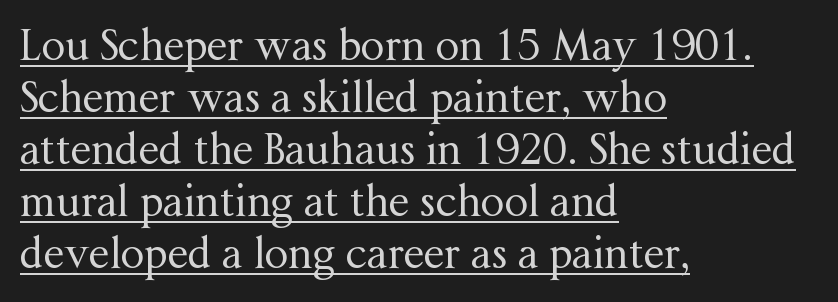
{"serif": "yes", "italic": "no", "bold": "no", "weight": "regular", "width": "normal", "stroke_contrast": "medium", "x_height": "medium", "monospaced": "no", "underline": "yes", "align": "left", "line_spacing_ratio": 1.24, "letter_spacing": "normal", "letter_spacing_em": 0.0, "glyph_px": 42}
